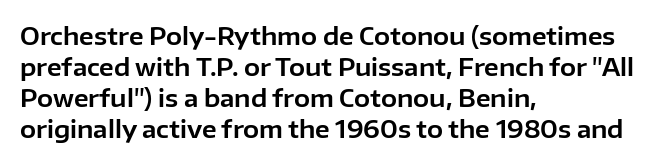
The image shows 24 px text type, upright; set left-aligned, normal line spacing (1.29x), normal letter spacing, not underlined.
